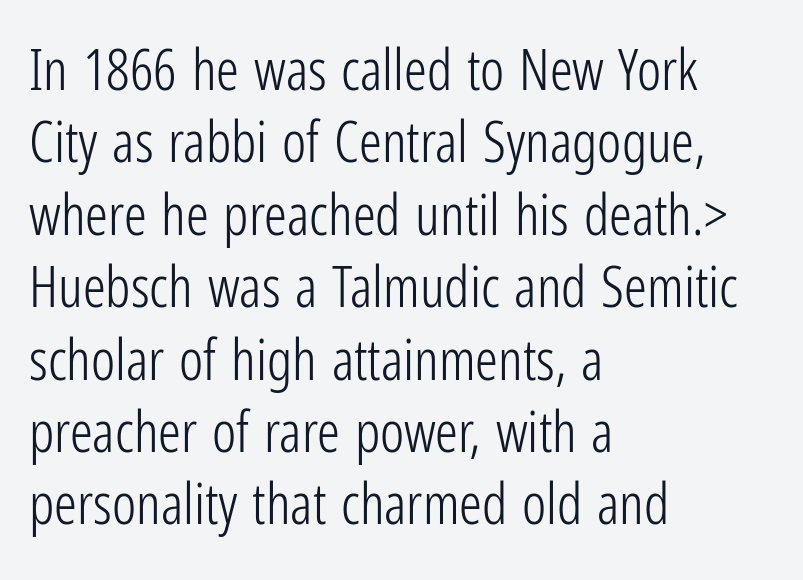
The image shows 57 px light, condensed sans-serif type, upright; set left-aligned, normal line spacing (1.27x), normal letter spacing, not underlined; low stroke contrast and a medium x-height.
